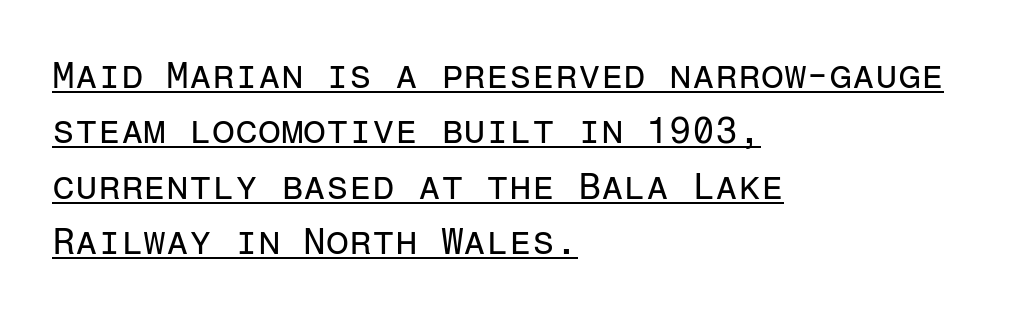
{"serif": "no", "italic": "no", "bold": "no", "weight": "regular", "width": "normal", "stroke_contrast": "low", "x_height": "medium", "monospaced": "yes", "underline": "yes", "align": "left", "line_spacing": "normal", "line_spacing_ratio": 1.5, "letter_spacing": "normal", "letter_spacing_em": 0.0, "glyph_px": 37}
